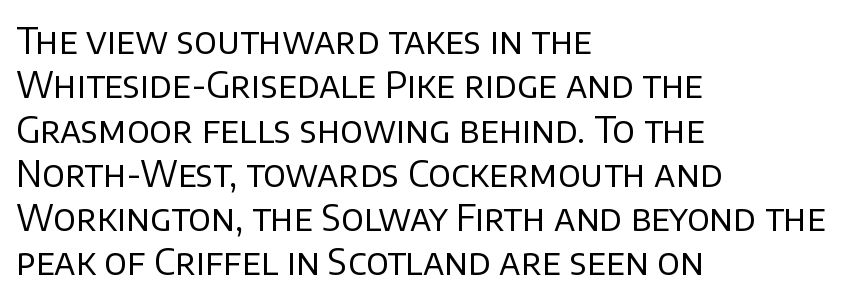
The image shows 36 px regular-weight sans-serif type, upright; set left-aligned, line spacing 1.23x, normal letter spacing, not underlined; low stroke contrast and a large x-height.
